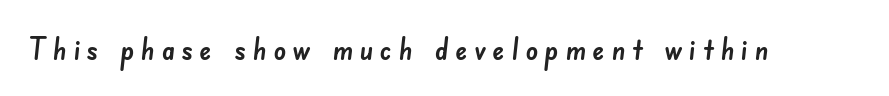
The image shows 31 px sans-serif type; set unusually wide letter spacing (+0.21 em), not underlined; low stroke contrast and a small x-height.
